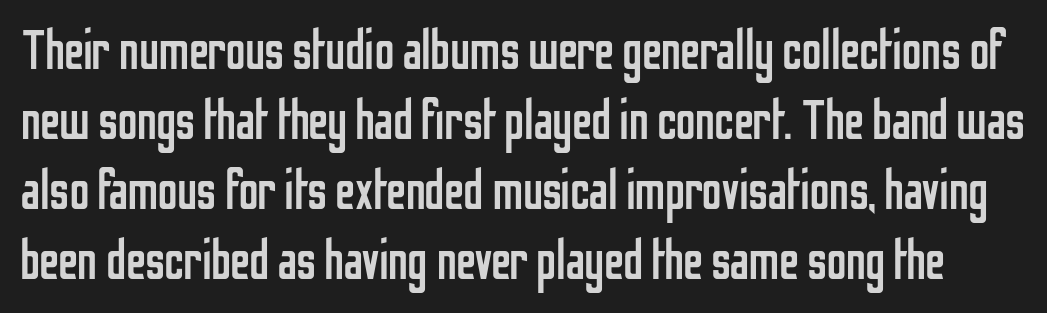
Q: Is the text bold? A: No.
Q: Is the text italic (slanted)? A: No, it is upright.
Q: Is the typeface a serif or a sans-serif typeface? A: Sans-serif.
Q: Is the text underlined? A: No.
Q: Is the spacing between letters normal or unusually wide? A: Normal.
Q: Is the spacing between lines tight, normal or loose? A: Normal.
Q: Width (condensed, normal, or wide)? A: Condensed.
Q: Stroke contrast? A: Low.
Q: x-height? A: Medium.
Q: Monospaced? A: No.
